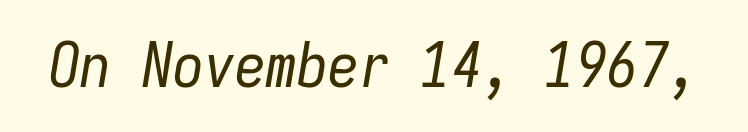
The typesetting does not lean heavy: it is not bold. Yep, that's italic — everything's leaning. Compared with typical body copy, the letter spacing here is the same. The specimen omits any rule beneath the text block's lines. Looks like terminal output: every glyph gets an equal slot.
